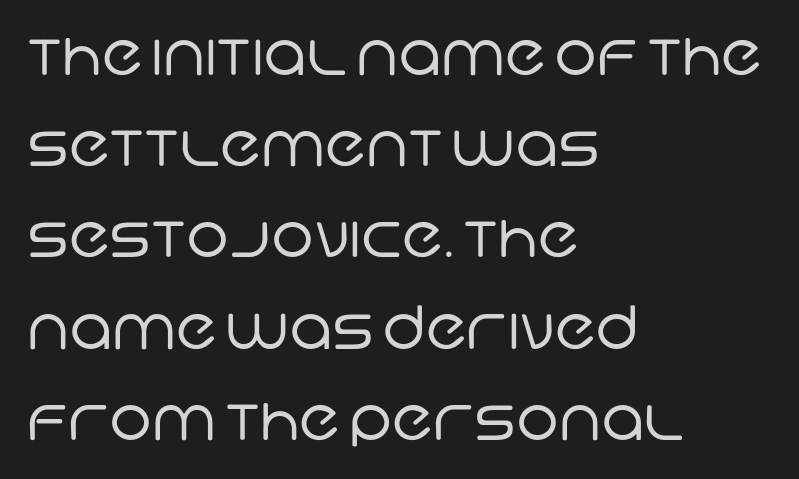
The image shows 60 px regular-weight sans-serif type; set left-aligned, normal line spacing (1.52x), normal letter spacing, not underlined; low stroke contrast and a large x-height.
